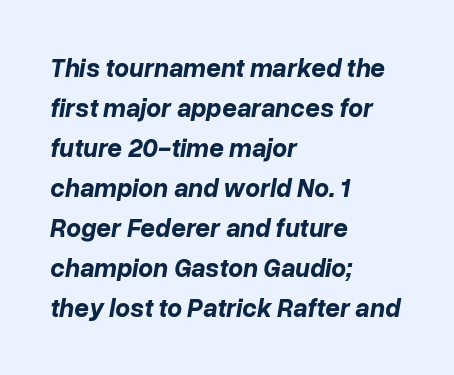
Words appear dense and cohesive because spacing is normal. The rendering anchors every line to the left-hand side. I'd describe the lettering as bold — thick and assertive. Looking at the ascenders, they clearly lean.
